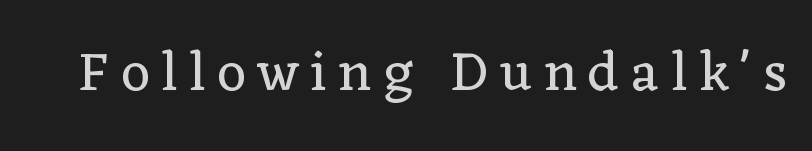
Q: Is the text bold? A: No.
Q: Is the text italic (slanted)? A: No, it is upright.
Q: Is the typeface a serif or a sans-serif typeface? A: Serif.
Q: Is the text underlined? A: No.
Q: Is the spacing between letters normal or unusually wide? A: Unusually wide.
Q: Width (condensed, normal, or wide)? A: Normal.
Q: Stroke contrast? A: Low.
Q: x-height? A: Medium.
Q: Monospaced? A: No.
